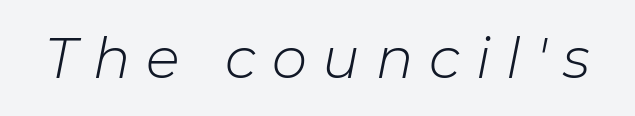
No heavy texture on the line: the type isn't bold. The passage shown is typed in a proportional face where columns would drift. Just letters on the line, the space beneath them empty. Does extra space separate the letters? Yes, quite a lot of it. Slant detected: the letters are inclined.
